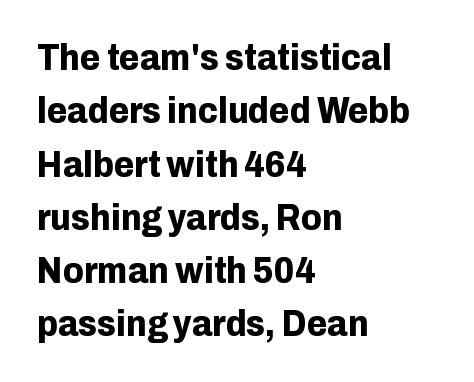
Q: Is the text bold? A: Yes.
Q: Is the text italic (slanted)? A: No, it is upright.
Q: Is the typeface a serif or a sans-serif typeface? A: Sans-serif.
Q: Is the text underlined? A: No.
Q: How is the paragraph aligned? A: Left-aligned.
Q: Is the spacing between letters normal or unusually wide? A: Normal.
Q: Is the spacing between lines tight, normal or loose? A: Normal.
Q: Width (condensed, normal, or wide)? A: Normal.
Q: Stroke contrast? A: Low.
Q: x-height? A: Medium.
Q: Monospaced? A: No.
